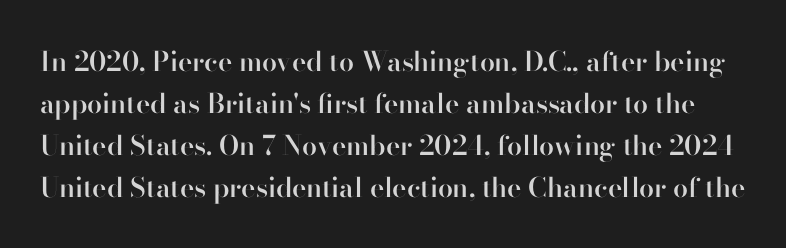
Line spacing here is normal. The gap between lines stays unmarked. Ascenders rise straight up at ninety degrees. Set as a demibold, roughly 600 on the weight scale.
